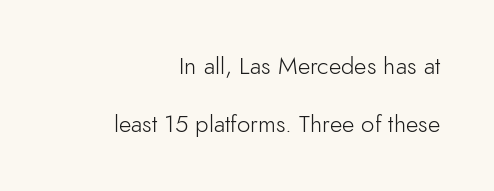
These lines keep a tight, regular rhythm from letter to letter. Visually the block forms a straight wall on the right and a jagged coastline on the left. Nope, not italic — everything's standing straight. Notice the wide empty band between every row — that's loose leading.
